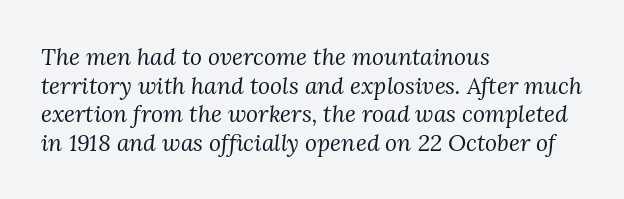
The image shows 23 px text type, italic (leaning right); set left-aligned, line spacing 1.24x, normal letter spacing, not underlined.
